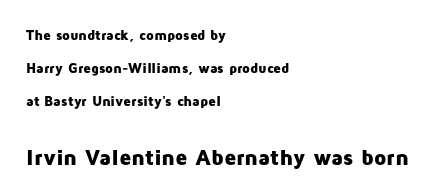
Q: Is the text bold? A: Yes.
Q: Is the text italic (slanted)? A: No, it is upright.
Q: Is the text underlined? A: No.
Q: How is the paragraph aligned? A: Left-aligned.
Q: Is the spacing between letters normal or unusually wide? A: Normal.
Q: Is the spacing between lines tight, normal or loose? A: Loose.
Q: Which block of text is set in a larger size, the first (top) or the second (bottom)? A: The second (bottom) one.
